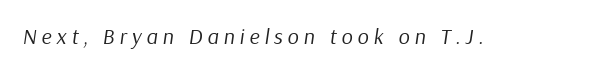
Q: Is the text bold? A: No.
Q: Is the text italic (slanted)? A: Yes, it leans right by about 9 degrees.
Q: Is the text underlined? A: No.
Q: Is the spacing between letters normal or unusually wide? A: Unusually wide.
